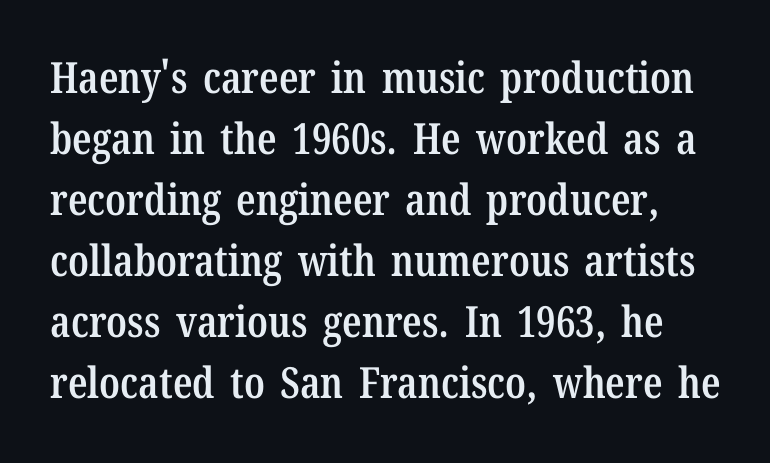
Q: Is the text bold? A: Semi-bold.
Q: Is the text italic (slanted)? A: No, it is upright.
Q: Is the typeface a serif or a sans-serif typeface? A: Serif.
Q: Is the text underlined? A: No.
Q: Is the spacing between letters normal or unusually wide? A: Normal.
Q: Is the spacing between lines tight, normal or loose? A: Normal.
Q: Width (condensed, normal, or wide)? A: Condensed.
Q: Stroke contrast? A: Low.
Q: x-height? A: Medium.
Q: Monospaced? A: No.
